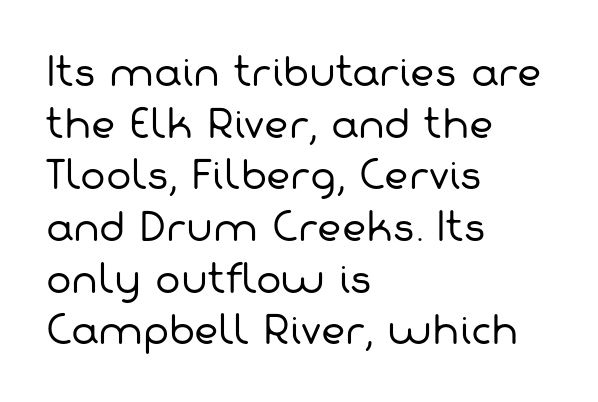
{"serif": "no", "bold": "no", "weight": "regular", "width": "normal", "stroke_contrast": "low", "x_height": "medium", "monospaced": "no", "underline": "no", "align": "left", "line_spacing": "normal", "line_spacing_ratio": 1.36, "letter_spacing": "normal", "letter_spacing_em": 0.0, "glyph_px": 38}
